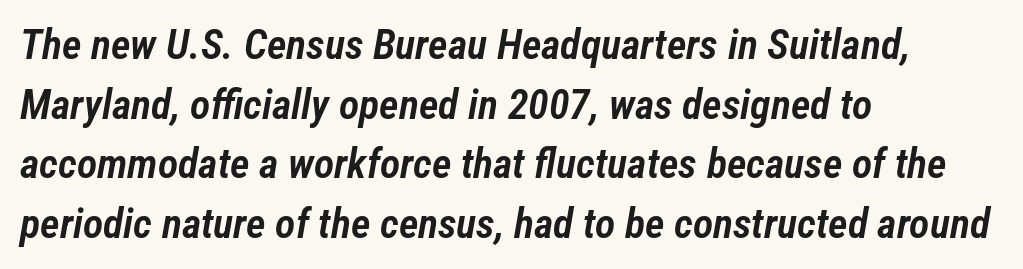
{"italic": "yes", "lean": "right", "slant_degrees": 12, "bold": "semi", "weight": "semibold", "width": "condensed", "stroke_contrast": "low", "x_height": "medium", "monospaced": "no", "underline": "no", "align": "left", "line_spacing": "normal", "line_spacing_ratio": 1.42, "letter_spacing": "normal", "letter_spacing_em": 0.0, "glyph_px": 42}
